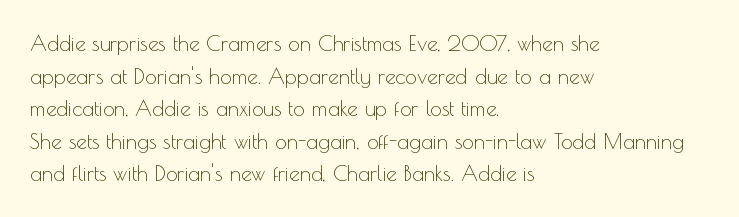
The axis of the letterforms is exactly vertical. Here the glyphs are tracked normally, forming tight word shapes. Descenders hang freely into open space. Line beginnings align vertically; line endings do not. The rows are spaced the way most documents space them.
